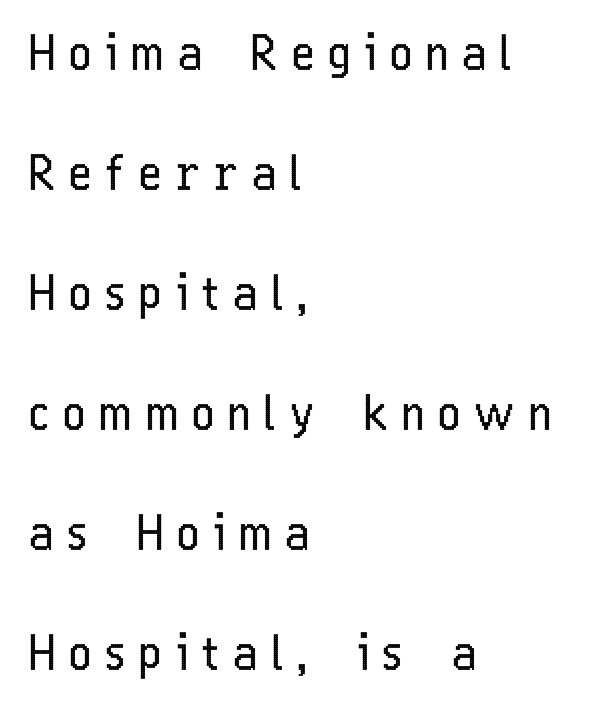
{"serif": "no", "italic": "no", "bold": "no", "weight": "regular", "width": "condensed", "stroke_contrast": "low", "x_height": "medium", "monospaced": "no", "underline": "no", "align": "left", "line_spacing": "loose", "line_spacing_ratio": 2.5, "letter_spacing": "wide", "letter_spacing_em": 0.29, "glyph_px": 48}
